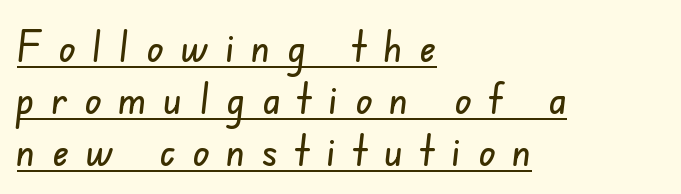
{"serif": "no", "width": "condensed", "stroke_contrast": "low", "x_height": "small", "monospaced": "no", "underline": "yes", "align": "left", "line_spacing_ratio": 1.18, "letter_spacing": "wide", "letter_spacing_em": 0.39, "glyph_px": 44}
